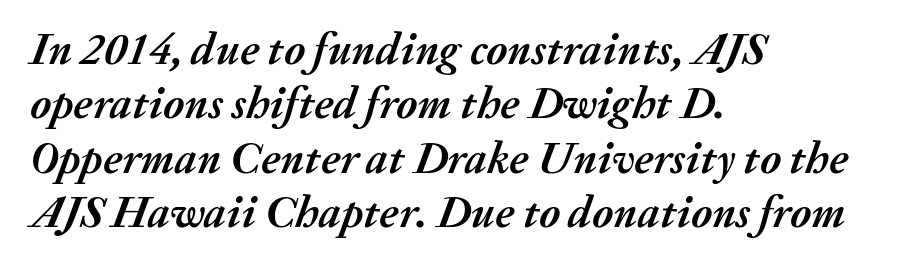
{"italic": "yes", "lean": "right", "slant_degrees": 20, "bold": "yes", "weight": "semibold", "width": "normal", "stroke_contrast": "medium", "x_height": "medium", "monospaced": "no", "underline": "no", "align": "left", "line_spacing_ratio": 1.21, "letter_spacing": "normal", "letter_spacing_em": 0.0, "glyph_px": 45}
